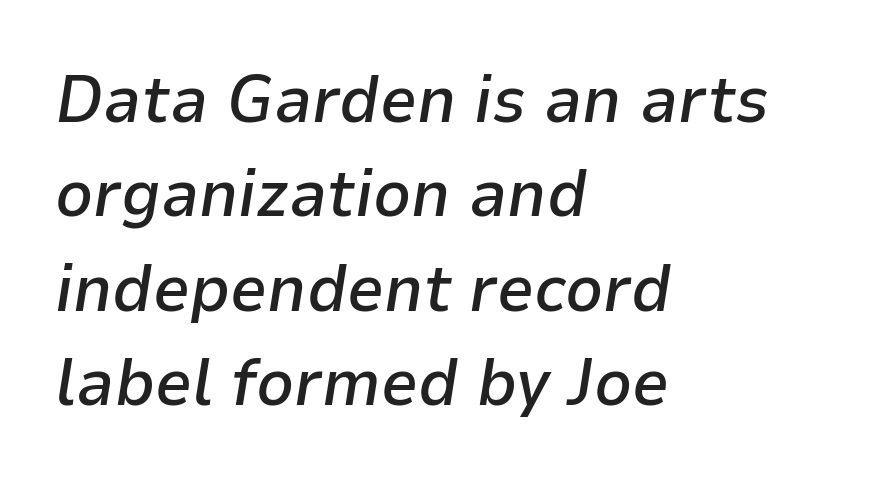
The image shows 66 px semibold type, italic (leaning right); set left-aligned, normal line spacing (1.43x), normal letter spacing, not underlined; low stroke contrast and a medium x-height.
